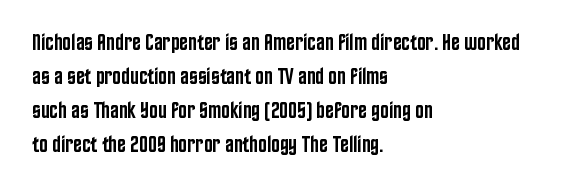
The image shows 23 px text type, upright; set left-aligned, normal line spacing (1.48x), normal letter spacing, not underlined.
